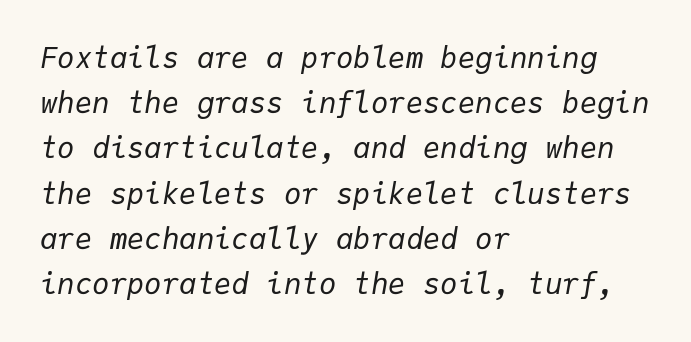
Compared with typical body copy, the letter spacing here is the same. Only glyphs here, with clear space below each row. Looks like terminal output: every glyph gets an equal slot. The text carries the slant typical of an italic or oblique font. Honestly, the row spacing looks completely unremarkable. The text block is weighted toward the left margin, trailing off unevenly rightward.
